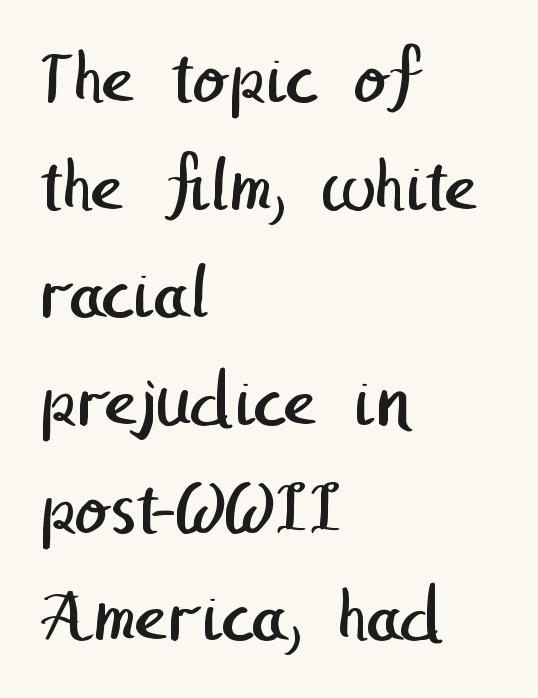
The image shows 78 px regular-weight sans-serif type; set left-aligned, normal line spacing (1.38x), normal letter spacing, not underlined; low stroke contrast and a medium x-height.
